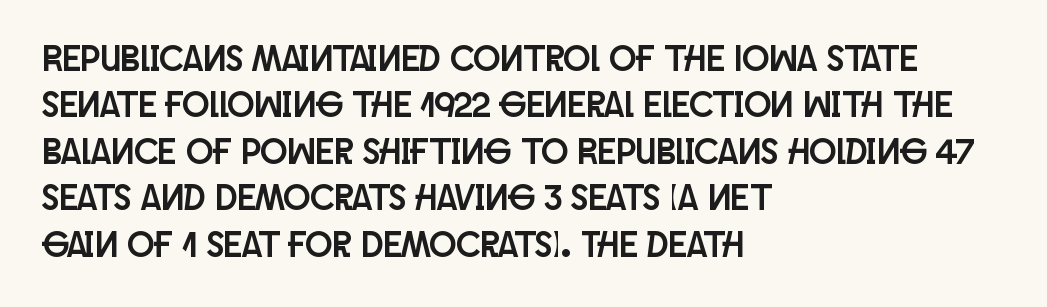
{"serif": "no", "italic": "no", "width": "condensed", "stroke_contrast": "low", "x_height": "large", "monospaced": "no", "underline": "no", "align": "left", "line_spacing": "normal", "line_spacing_ratio": 1.29, "letter_spacing": "normal", "letter_spacing_em": 0.0, "glyph_px": 36}
